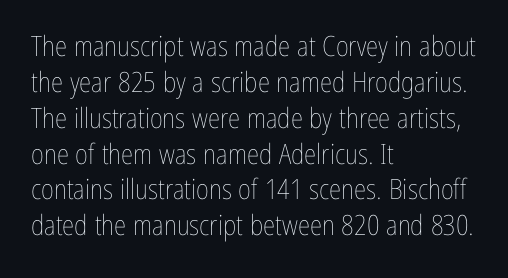
{"italic": "no", "bold": "no", "weight": "thin", "width": "condensed", "stroke_contrast": "low", "x_height": "medium", "monospaced": "no", "underline": "no", "align": "left", "line_spacing": "normal", "line_spacing_ratio": 1.28, "letter_spacing": "normal", "letter_spacing_em": 0.0, "glyph_px": 28}
